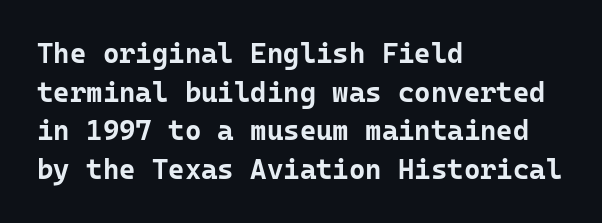
{"serif": "no", "italic": "no", "bold": "yes", "weight": "bold", "width": "normal", "stroke_contrast": "low", "x_height": "medium", "monospaced": "yes", "underline": "no", "align": "left", "line_spacing": "normal", "line_spacing_ratio": 1.38, "letter_spacing": "normal", "letter_spacing_em": 0.0, "glyph_px": 28}
